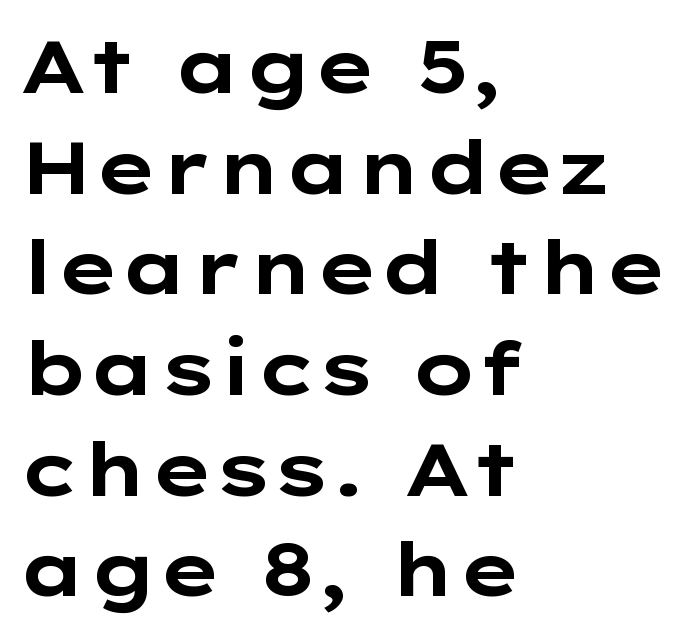
Q: Is the text bold? A: Yes.
Q: Is the text italic (slanted)? A: No, it is upright.
Q: Is the typeface a serif or a sans-serif typeface? A: Sans-serif.
Q: Is the text underlined? A: No.
Q: How is the paragraph aligned? A: Left-aligned.
Q: Is the spacing between letters normal or unusually wide? A: Normal.
Q: Is the spacing between lines tight, normal or loose? A: Normal.
Q: Width (condensed, normal, or wide)? A: Wide.
Q: Stroke contrast? A: Low.
Q: x-height? A: Medium.
Q: Monospaced? A: No.
